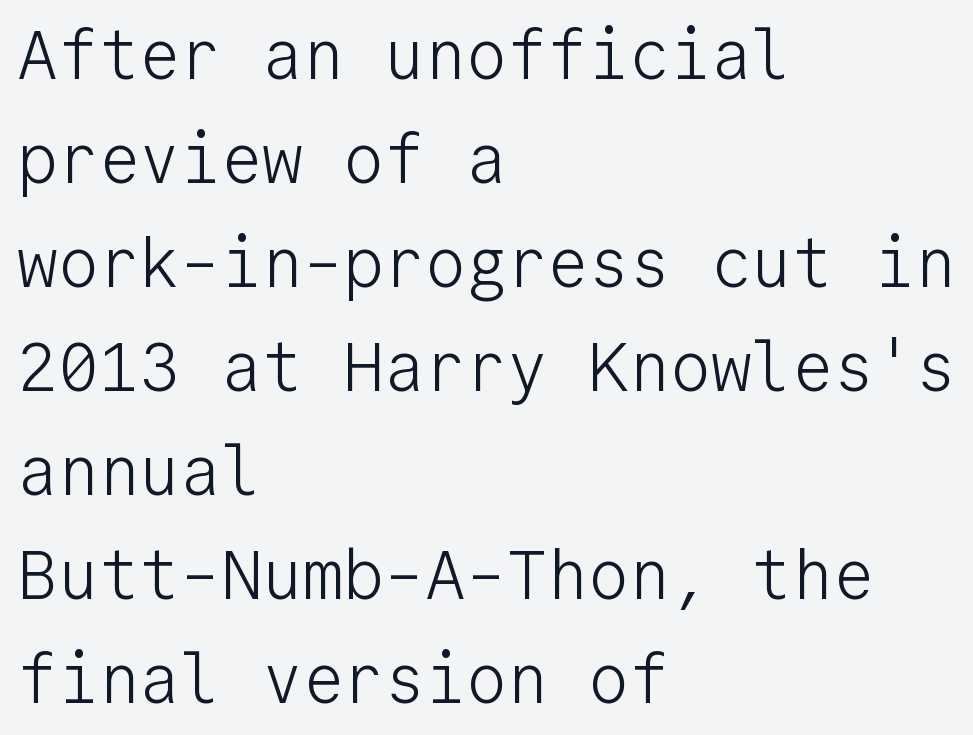
The image shows 68 px light sans-serif type, upright, monospaced; set left-aligned, normal line spacing (1.53x), normal letter spacing, not underlined; low stroke contrast and a medium x-height.
